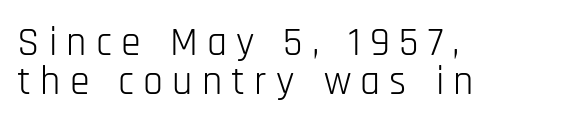
Q: Is the text bold? A: No.
Q: Is the text italic (slanted)? A: No, it is upright.
Q: Is the typeface a serif or a sans-serif typeface? A: Sans-serif.
Q: Is the text underlined? A: No.
Q: How is the paragraph aligned? A: Left-aligned.
Q: Is the spacing between letters normal or unusually wide? A: Unusually wide.
Q: Is the spacing between lines tight, normal or loose? A: Tight.
Q: Width (condensed, normal, or wide)? A: Condensed.
Q: Stroke contrast? A: Low.
Q: x-height? A: Large.
Q: Monospaced? A: No.
